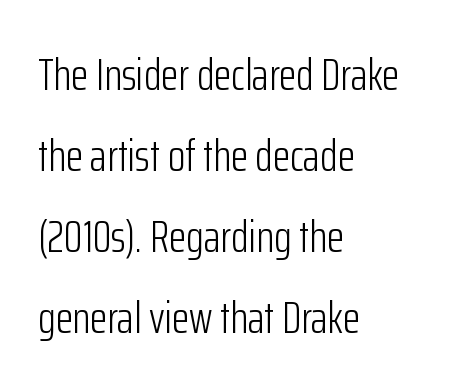
The space beneath each line is pristine and unruled. Think of a printed novel: that variable character pitch is what you see here. Alignment: flush left. Glyph-to-glyph distance matches everyday printed text. Classification — sans serif. The type sits square on the baseline with zero lean.
